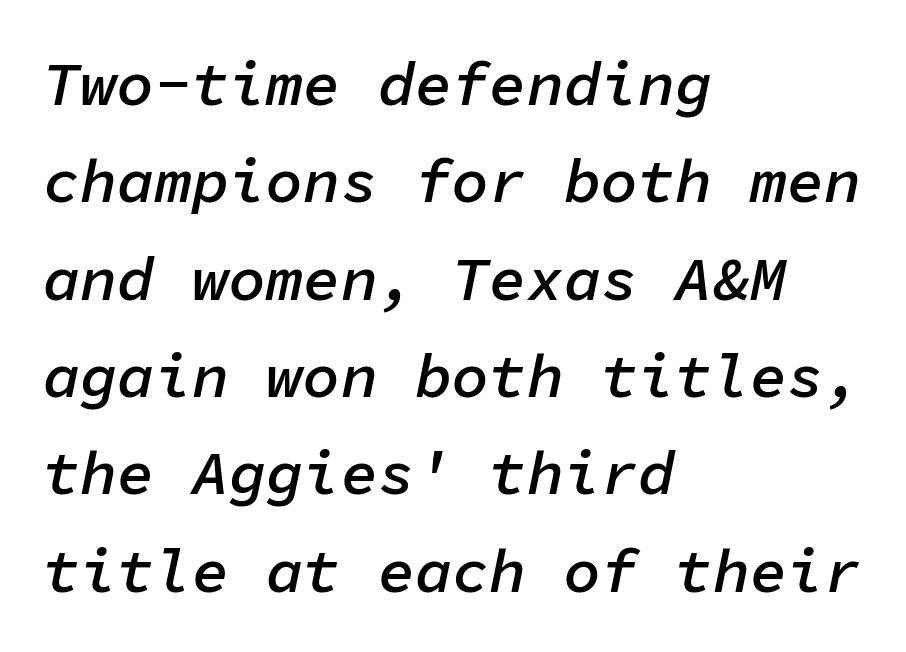
The image shows 62 px semibold type, italic (leaning right), monospaced; set left-aligned, normal line spacing (1.57x), normal letter spacing, not underlined; low stroke contrast and a medium x-height.
